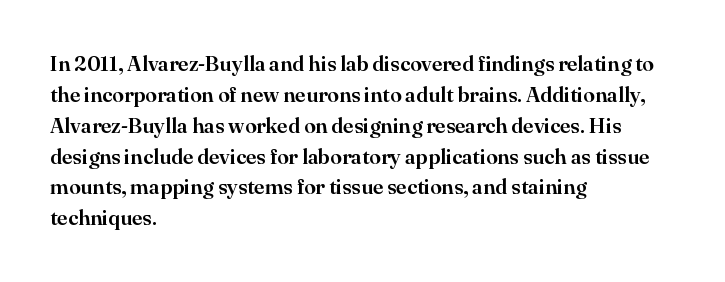
There is no visible air inserted between adjacent glyphs. Alignment: flush left. The words here are not underlined. The axis of the letterforms is exactly vertical. The designer left line spacing at the default.
